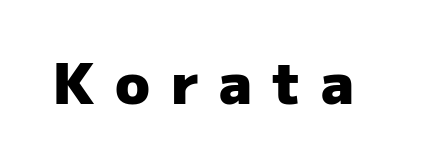
Check the space under the baseline: it is left empty. Are there feet on the stems? There aren't — it's a sans. Every letter is thick-stroked: bold, no question. Vertical strokes here are truly vertical. Does extra space separate the letters? Yes, quite a lot of it. The letters advance in unequal steps, a hallmark of proportional type.
